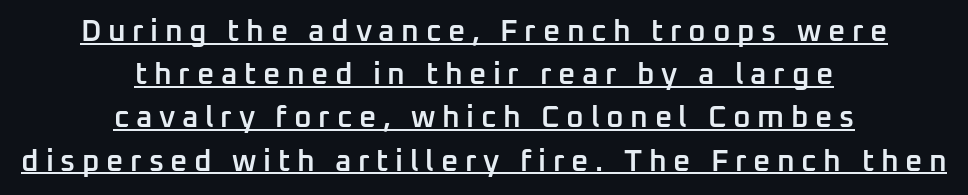
{"serif": "no", "italic": "no", "bold": "semi", "weight": "semibold", "width": "normal", "stroke_contrast": "low", "x_height": "medium", "monospaced": "no", "underline": "yes", "align": "center", "line_spacing": "normal", "line_spacing_ratio": 1.44, "letter_spacing": "wide", "letter_spacing_em": 0.22, "glyph_px": 30}
